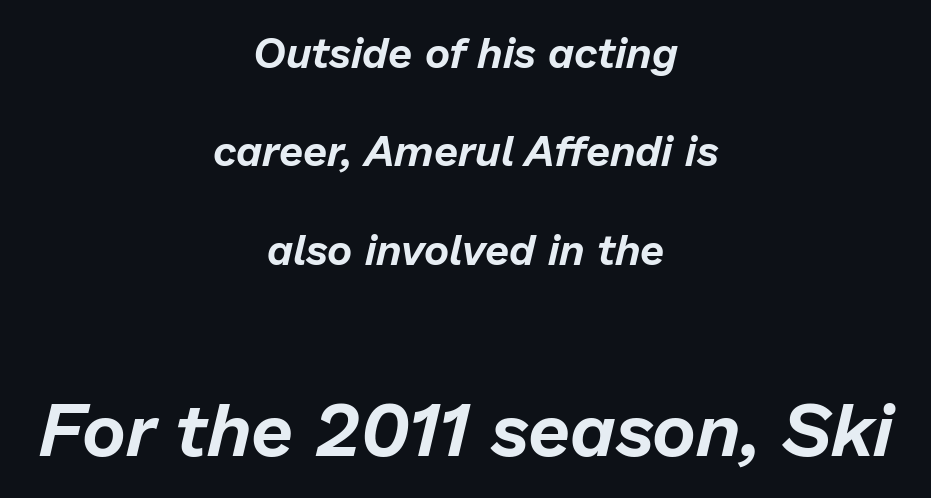
Q: Is the text italic (slanted)? A: Yes, it leans right by about 13 degrees.
Q: Is the text underlined? A: No.
Q: How is the paragraph aligned? A: Centered.
Q: Is the spacing between letters normal or unusually wide? A: Normal.
Q: Is the spacing between lines tight, normal or loose? A: Loose.
Q: Which block of text is set in a larger size, the first (top) or the second (bottom)? A: The second (bottom) one.
Q: Width (condensed, normal, or wide)? A: Normal.
Q: Stroke contrast? A: Low.
Q: x-height? A: Medium.
Q: Monospaced? A: No.
